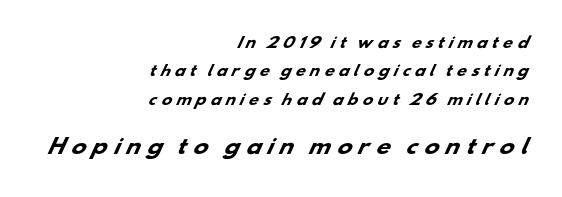
Q: Is the text bold? A: Yes.
Q: Is the text underlined? A: No.
Q: How is the paragraph aligned? A: Right-aligned.
Q: Is the spacing between letters normal or unusually wide? A: Unusually wide.
Q: Is the spacing between lines tight, normal or loose? A: Loose.
Q: Which block of text is set in a larger size, the first (top) or the second (bottom)? A: The second (bottom) one.
